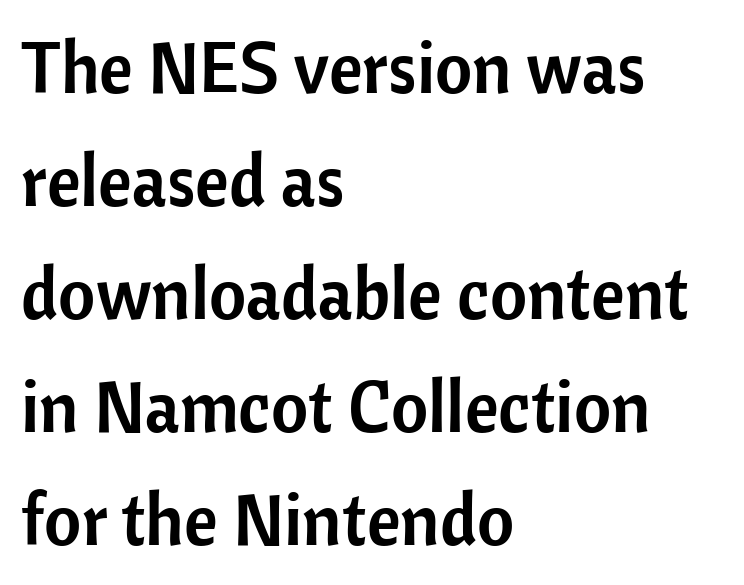
Q: Is the text italic (slanted)? A: No, it is upright.
Q: Is the typeface a serif or a sans-serif typeface? A: Sans-serif.
Q: Is the text underlined? A: No.
Q: How is the paragraph aligned? A: Left-aligned.
Q: Is the spacing between letters normal or unusually wide? A: Normal.
Q: Is the spacing between lines tight, normal or loose? A: Normal.
Q: Width (condensed, normal, or wide)? A: Normal.
Q: Stroke contrast? A: Low.
Q: x-height? A: Medium.
Q: Monospaced? A: No.
